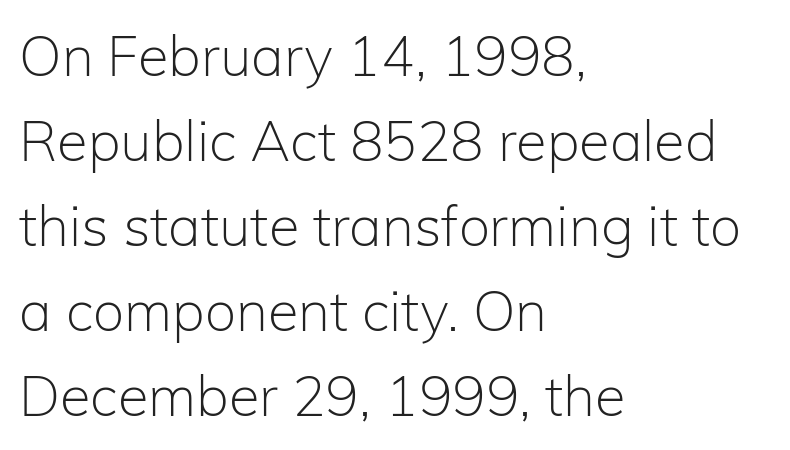
The image shows 56 px light sans-serif type, upright; set left-aligned, normal line spacing (1.52x), normal letter spacing, not underlined; low stroke contrast and a medium x-height.
